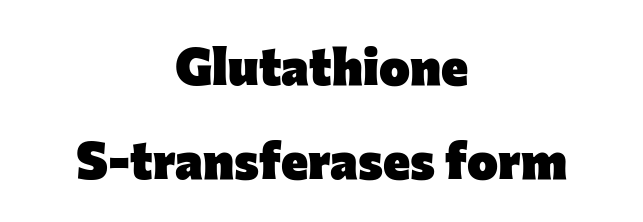
Q: Is the text bold? A: Yes.
Q: Is the text italic (slanted)? A: No, it is upright.
Q: Is the typeface a serif or a sans-serif typeface? A: Sans-serif.
Q: Is the text underlined? A: No.
Q: How is the paragraph aligned? A: Centered.
Q: Is the spacing between letters normal or unusually wide? A: Normal.
Q: Width (condensed, normal, or wide)? A: Normal.
Q: Stroke contrast? A: Low.
Q: x-height? A: Medium.
Q: Monospaced? A: No.
